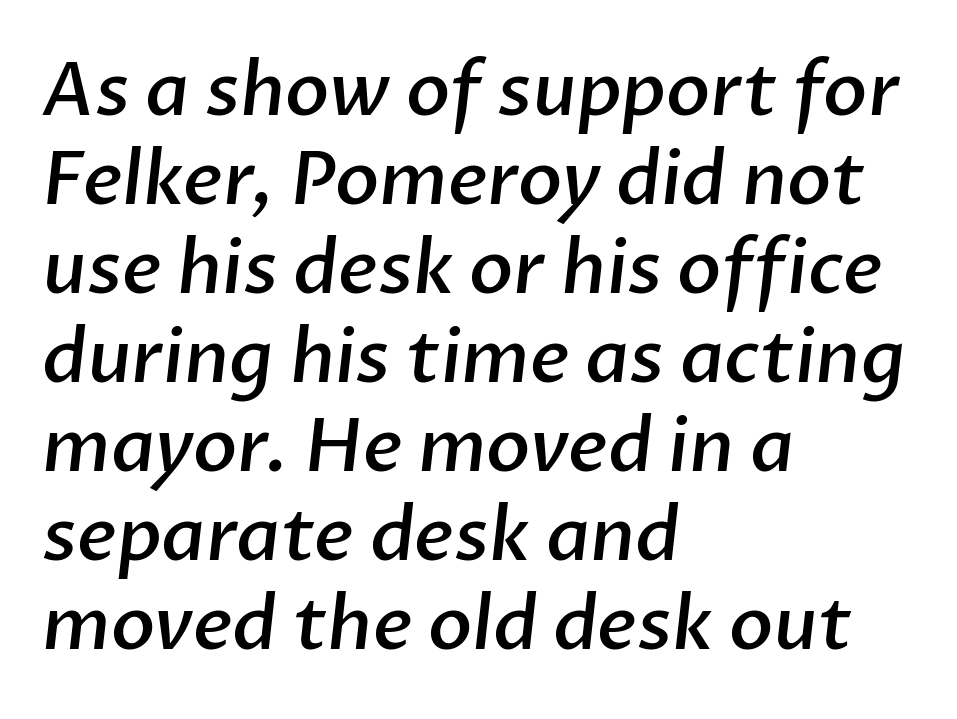
{"serif": "no", "bold": "semi", "weight": "semibold", "width": "normal", "stroke_contrast": "low", "x_height": "medium", "monospaced": "no", "underline": "no", "align": "left", "line_spacing_ratio": 1.22, "letter_spacing": "normal", "letter_spacing_em": 0.0, "glyph_px": 73}
